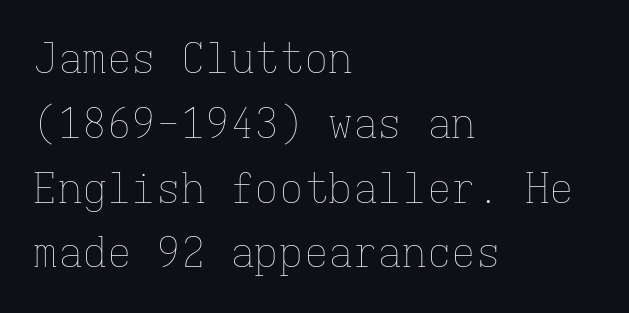
The image shows 41 px thin type, upright, monospaced; set left-aligned, normal line spacing (1.58x), normal letter spacing, not underlined; low stroke contrast and a medium x-height.
